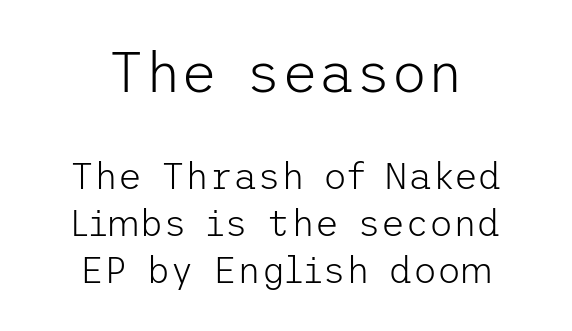
{"serif": "no", "italic": "no", "bold": "no", "weight": "light", "width": "normal", "stroke_contrast": "low", "x_height": "medium", "underline": "no", "align": "center", "line_spacing": "normal", "line_spacing_ratio": 1.26, "letter_spacing": "normal", "letter_spacing_em": 0.0, "larger_block": "first", "size_ratio": 1.51, "glyph_px": 56}
